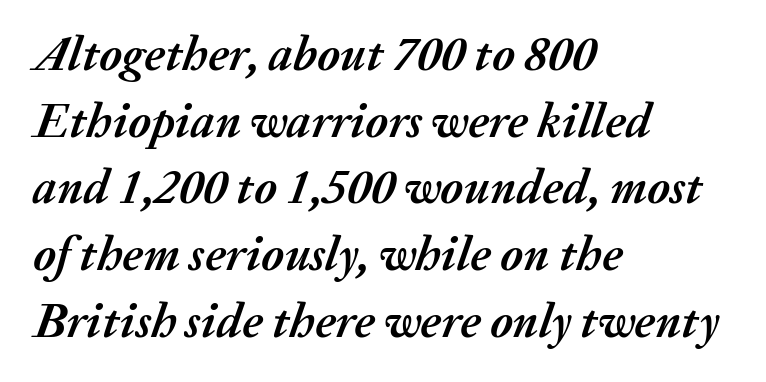
Q: Is the text bold? A: Yes.
Q: Is the text italic (slanted)? A: Yes, it leans right by about 20 degrees.
Q: Is the text underlined? A: No.
Q: How is the paragraph aligned? A: Left-aligned.
Q: Is the spacing between letters normal or unusually wide? A: Normal.
Q: Is the spacing between lines tight, normal or loose? A: Normal.
Q: Width (condensed, normal, or wide)? A: Normal.
Q: Stroke contrast? A: Medium.
Q: x-height? A: Medium.
Q: Monospaced? A: No.
